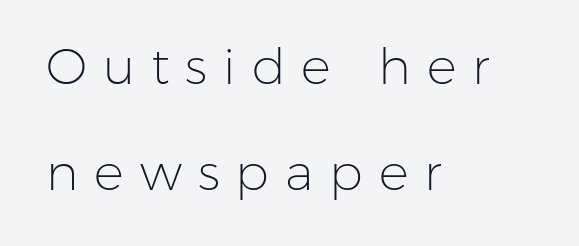
{"serif": "no", "italic": "no", "bold": "no", "weight": "light", "width": "normal", "stroke_contrast": "low", "x_height": "medium", "monospaced": "no", "underline": "no", "align": "left", "line_spacing": "loose", "line_spacing_ratio": 2.12, "letter_spacing": "wide", "letter_spacing_em": 0.32, "glyph_px": 50}
